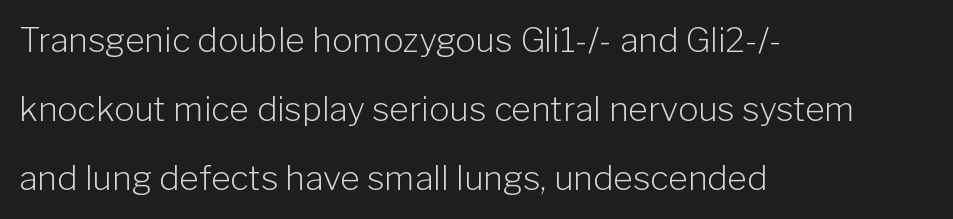
The image shows 34 px light sans-serif type, upright; set left-aligned, loose line spacing (2.03x), normal letter spacing, not underlined; low stroke contrast and a medium x-height.
